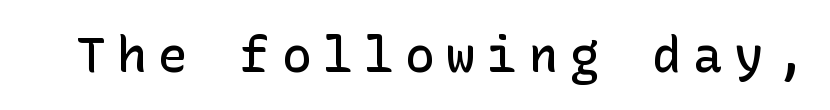
{"serif": "no", "italic": "no", "bold": "semi", "weight": "semibold", "width": "normal", "stroke_contrast": "low", "x_height": "medium", "underline": "no", "letter_spacing": "wide", "letter_spacing_em": 0.24, "glyph_px": 49}
